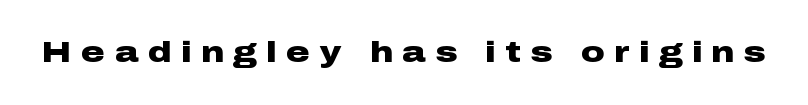
{"serif": "no", "italic": "no", "bold": "yes", "weight": "heavy", "width": "wide", "stroke_contrast": "low", "x_height": "medium", "monospaced": "no", "underline": "no", "letter_spacing": "wide", "letter_spacing_em": 0.34, "glyph_px": 29}
